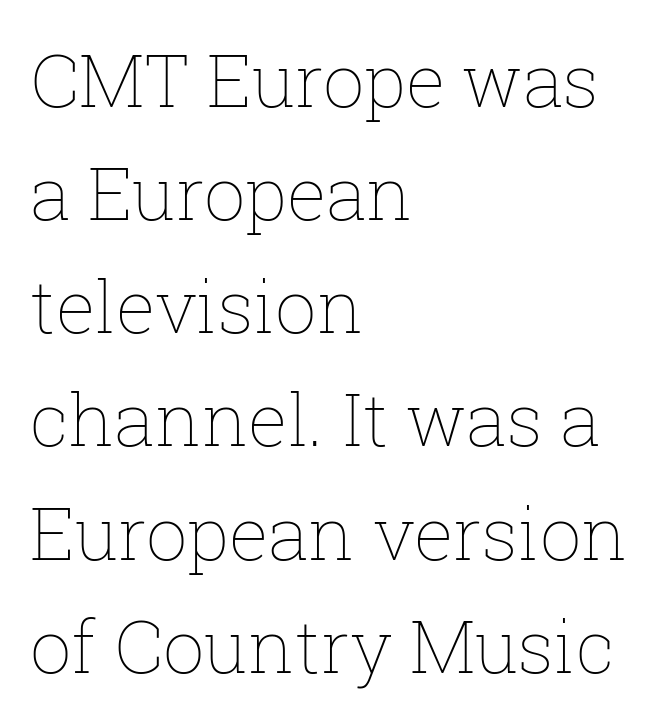
The image shows 73 px thin type, upright; set left-aligned, normal line spacing (1.55x), normal letter spacing, not underlined; low stroke contrast and a medium x-height.
